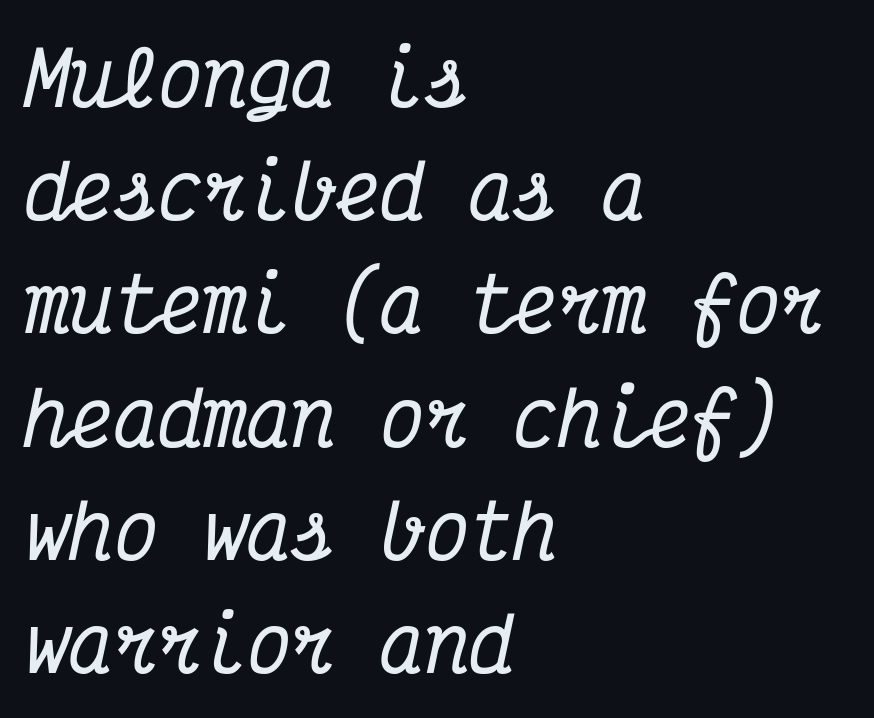
Q: Is the text italic (slanted)? A: Yes, it leans right by about 12 degrees.
Q: Is the typeface a serif or a sans-serif typeface? A: Serif.
Q: Is the text underlined? A: No.
Q: How is the paragraph aligned? A: Left-aligned.
Q: Is the spacing between letters normal or unusually wide? A: Normal.
Q: Is the spacing between lines tight, normal or loose? A: Normal.
Q: Width (condensed, normal, or wide)? A: Condensed.
Q: Stroke contrast? A: Medium.
Q: x-height? A: Medium.
Q: Monospaced? A: Yes.
